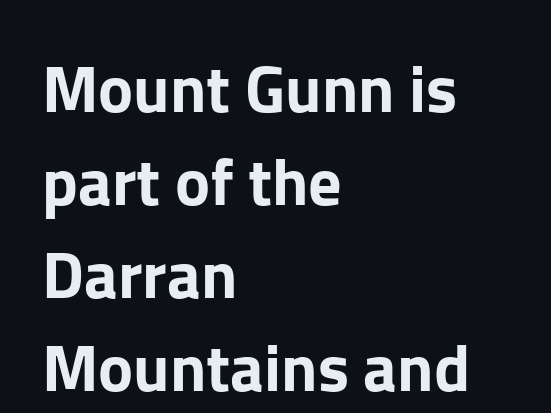
Note: no serifs on the glyphs. Standard letterfit; no display-style spreading of the glyphs. How would I describe the line gaps? Plain and ordinary. Is the block centered? No — it sits flush against the left margin. The lettering holds an erect, upright posture throughout.
